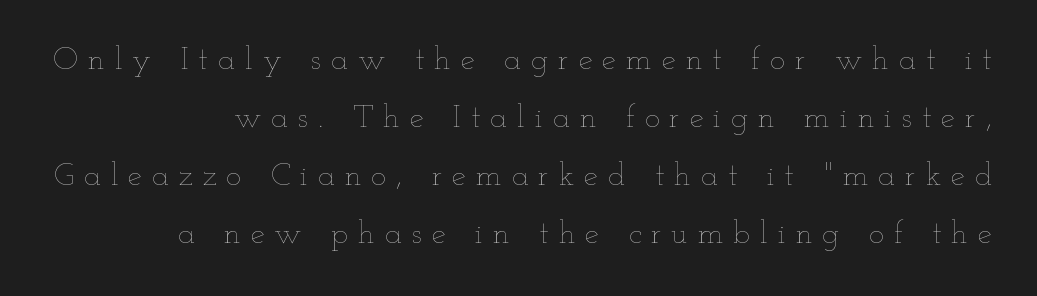
Is there any slant? The stems are plumb. Character widths vary here, with narrow letters taking less room than wide ones. Casual observation: everything's shoved over to the right. Is the type heavy? It reads as light-to-regular instead.
